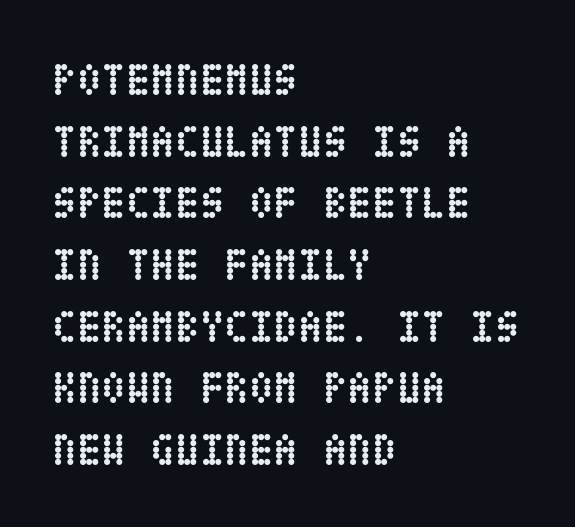
The image shows 45 px semibold, condensed type, upright; set left-aligned, normal line spacing (1.37x), normal letter spacing, not underlined; low stroke contrast and a large x-height.
